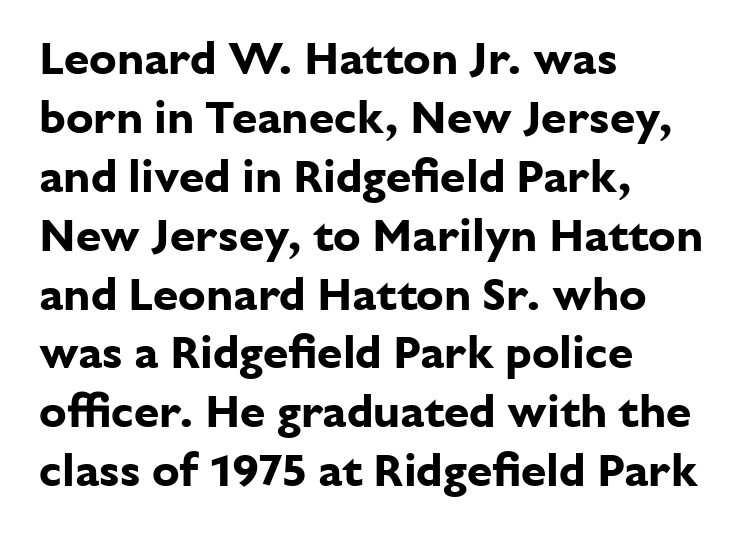
Q: Is the text bold? A: Yes.
Q: Is the text italic (slanted)? A: No, it is upright.
Q: Is the typeface a serif or a sans-serif typeface? A: Sans-serif.
Q: Is the text underlined? A: No.
Q: How is the paragraph aligned? A: Left-aligned.
Q: Is the spacing between letters normal or unusually wide? A: Normal.
Q: Is the spacing between lines tight, normal or loose? A: Normal.
Q: Width (condensed, normal, or wide)? A: Normal.
Q: Stroke contrast? A: Low.
Q: x-height? A: Medium.
Q: Monospaced? A: No.
